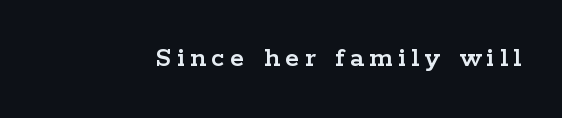
These lines were composed using upright roman letters. Quick note: underline off. Look at the bottom of the vertical strokes: they flare into serifs here. Spacing verdict: proportional, widths tailored to each character.
